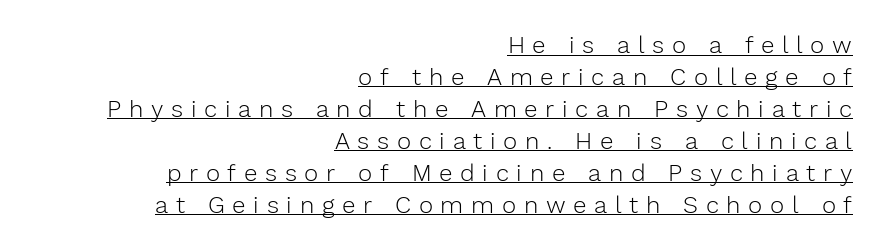
The space between consecutive lines is moderate. The letterforms stand isolated, each surrounded by extra space. The compositor pushed each line to the right boundary. Italic? Not at all — the glyphs are vertical. Caption: face not bold, strokes unweighted.
